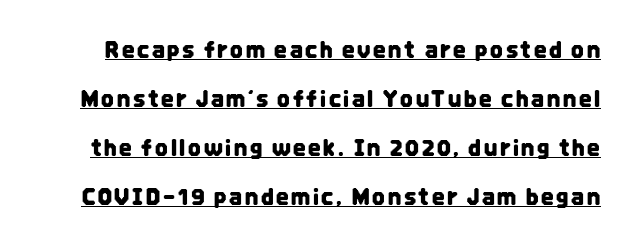
Q: Is the text italic (slanted)? A: No, it is upright.
Q: Is the text underlined? A: Yes.
Q: Is the spacing between lines tight, normal or loose? A: Loose.
